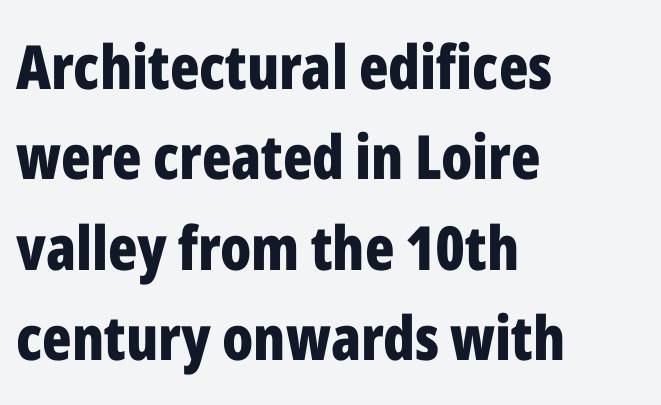
Q: Is the text bold? A: Yes.
Q: Is the text italic (slanted)? A: No, it is upright.
Q: Is the typeface a serif or a sans-serif typeface? A: Sans-serif.
Q: Is the text underlined? A: No.
Q: How is the paragraph aligned? A: Left-aligned.
Q: Is the spacing between letters normal or unusually wide? A: Normal.
Q: Is the spacing between lines tight, normal or loose? A: Normal.
Q: Width (condensed, normal, or wide)? A: Condensed.
Q: Stroke contrast? A: Low.
Q: x-height? A: Medium.
Q: Monospaced? A: No.
